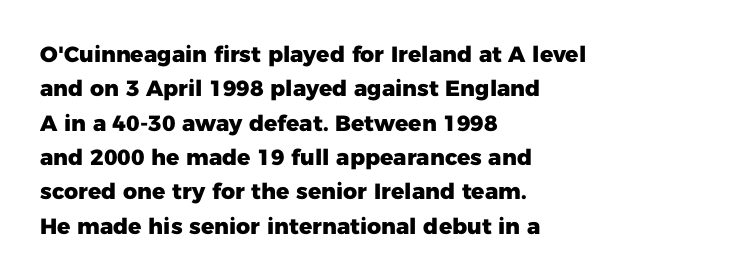
Upright lettering throughout. Just letters on the line, the space beneath them empty. The vertical gap from one line to the next is medium. Strong, thick strokes mark this as bold type. Short and long lines alike share a common starting point at left.
